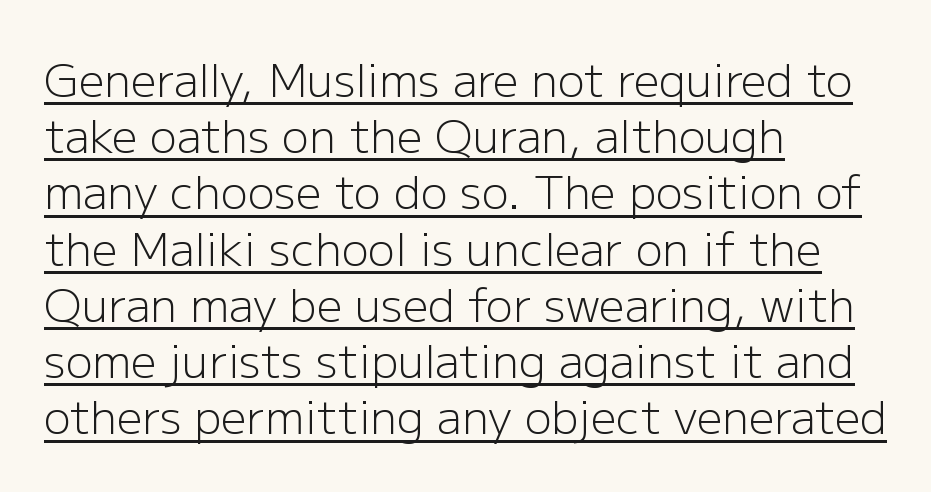
Decoration check: the copy is underlined. Check where the strokes stop: nothing finishes them off — pure sans. These lines stack with their left ends in a neat column. This sample uses plain, unmodified letter spacing. This is the regular roman posture of the typeface.
